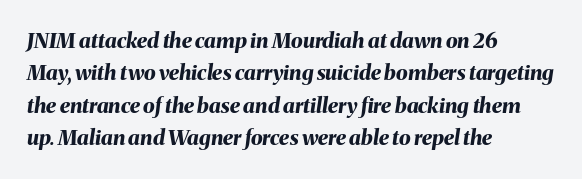
The image shows 21 px bold type, italic (leaning right); set left-aligned, normal line spacing (1.54x), normal letter spacing, not underlined.
